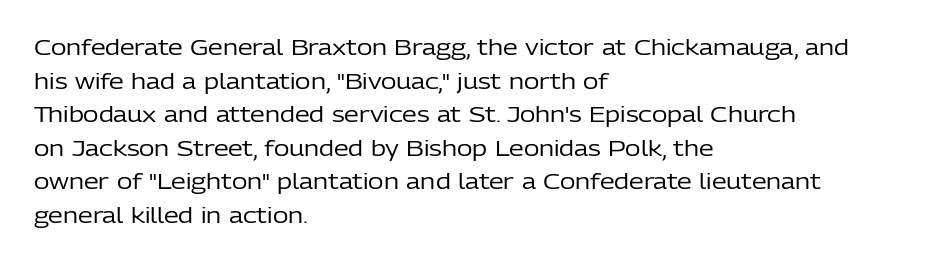
{"italic": "no", "bold": "no", "underline": "no", "align": "left", "line_spacing": "normal", "line_spacing_ratio": 1.6, "letter_spacing": "normal", "letter_spacing_em": 0.0, "glyph_px": 21}
